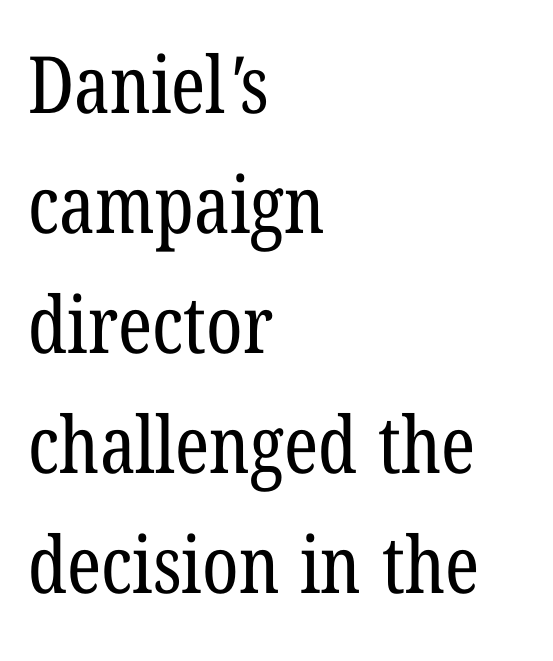
Q: Is the text bold? A: No.
Q: Is the typeface a serif or a sans-serif typeface? A: Serif.
Q: Is the text underlined? A: No.
Q: How is the paragraph aligned? A: Left-aligned.
Q: Is the spacing between letters normal or unusually wide? A: Normal.
Q: Is the spacing between lines tight, normal or loose? A: Normal.
Q: Width (condensed, normal, or wide)? A: Condensed.
Q: Stroke contrast? A: Low.
Q: x-height? A: Medium.
Q: Monospaced? A: No.
